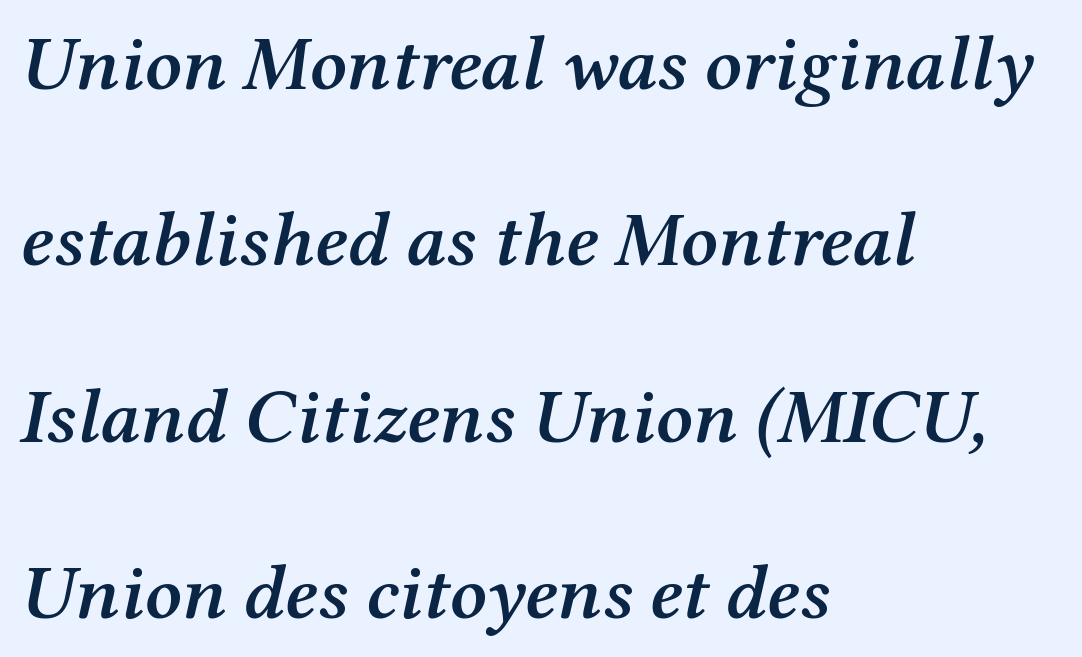
The image shows 78 px semibold serif type, italic (leaning right); set left-aligned, loose line spacing (2.26x), normal letter spacing, not underlined; medium stroke contrast and a medium x-height.
